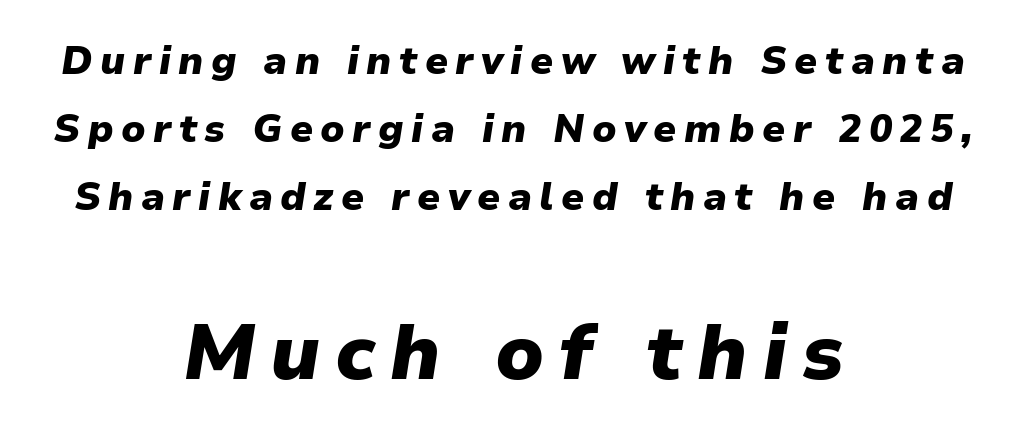
The image shows 78 px heavy type, italic (leaning right); set centered, line spacing 1.74x, not underlined; the second (bottom) block is 2.0x larger; low stroke contrast and a medium x-height.
